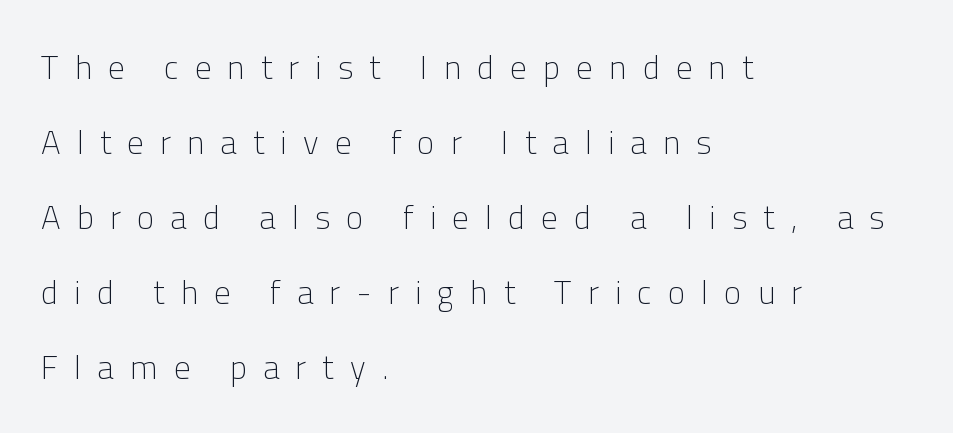
The image shows 33 px light sans-serif type, upright; set left-aligned, loose line spacing (2.27x), unusually wide letter spacing (+0.49 em), not underlined; low stroke contrast and a medium x-height.
